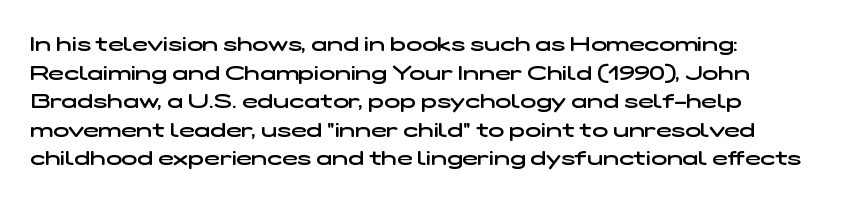
Q: Is the text bold? A: Semi-bold.
Q: Is the text underlined? A: No.
Q: How is the paragraph aligned? A: Left-aligned.
Q: Is the spacing between letters normal or unusually wide? A: Normal.
Q: Is the spacing between lines tight, normal or loose? A: Normal.
